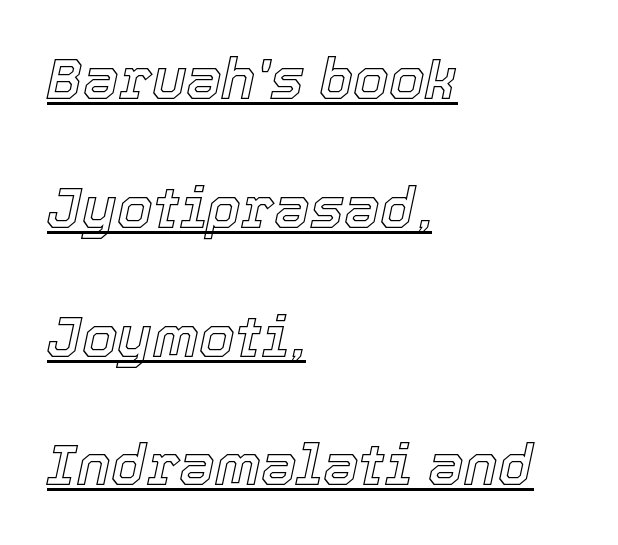
{"italic": "yes", "lean": "right", "slant_degrees": 12, "width": "normal", "x_height": "medium", "monospaced": "no", "underline": "yes", "align": "left", "line_spacing": "loose", "line_spacing_ratio": 2.26, "letter_spacing": "normal", "letter_spacing_em": 0.0, "glyph_px": 57}
